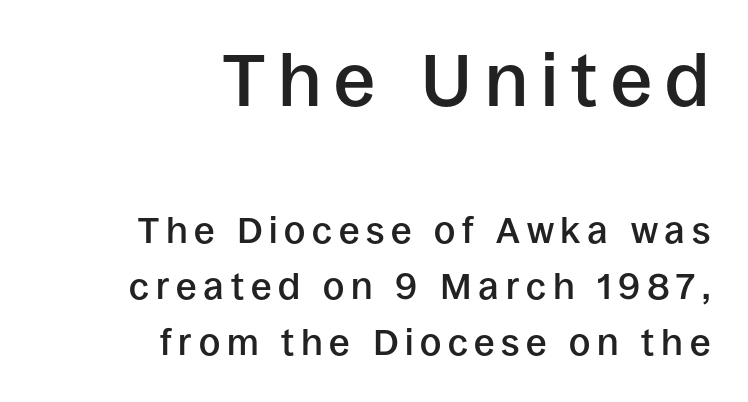
These lines stack with their right ends in a neat column. In terms of letterform style, serifs are entirely absent. The space directly below the letters is spotless. These lines are rendered in a variable-pitch font.
